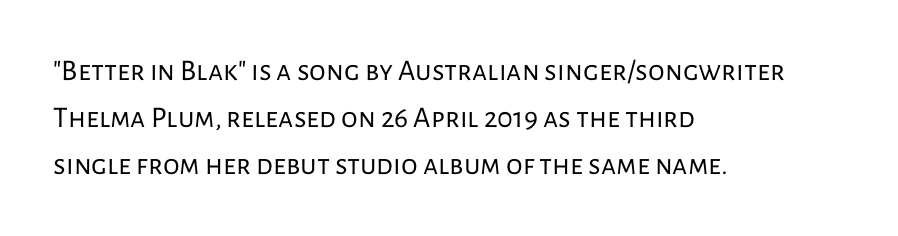
{"serif": "no", "italic": "no", "bold": "no", "weight": "regular", "width": "normal", "stroke_contrast": "low", "x_height": "medium", "monospaced": "no", "underline": "no", "align": "left", "line_spacing": "normal", "line_spacing_ratio": 1.56, "letter_spacing": "normal", "letter_spacing_em": 0.0, "glyph_px": 30}
